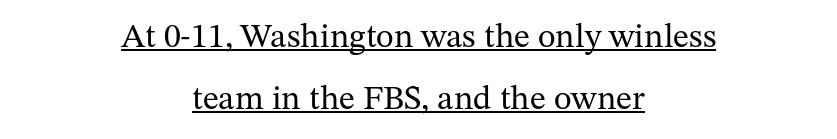
Q: Is the text bold? A: No.
Q: Is the text italic (slanted)? A: No, it is upright.
Q: Is the typeface a serif or a sans-serif typeface? A: Serif.
Q: Is the text underlined? A: Yes.
Q: How is the paragraph aligned? A: Centered.
Q: Is the spacing between letters normal or unusually wide? A: Normal.
Q: Width (condensed, normal, or wide)? A: Normal.
Q: Stroke contrast? A: Medium.
Q: x-height? A: Medium.
Q: Monospaced? A: No.
